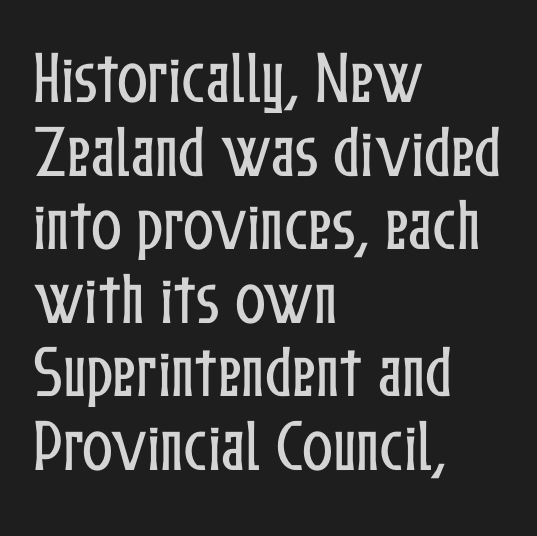
Q: Is the text italic (slanted)? A: No, it is upright.
Q: Is the text underlined? A: No.
Q: How is the paragraph aligned? A: Left-aligned.
Q: Is the spacing between letters normal or unusually wide? A: Normal.
Q: Is the spacing between lines tight, normal or loose? A: Normal.
Q: Width (condensed, normal, or wide)? A: Condensed.
Q: Stroke contrast? A: Low.
Q: x-height? A: Medium.
Q: Monospaced? A: No.
